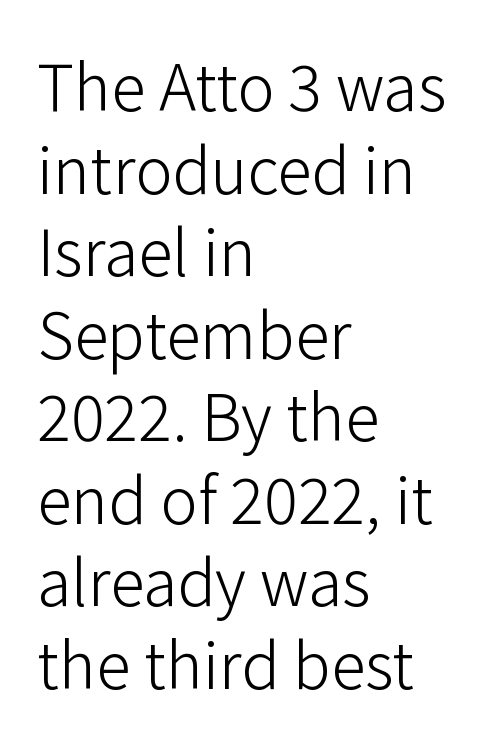
The image shows 63 px light sans-serif type, upright; set left-aligned, normal line spacing (1.31x), normal letter spacing, not underlined; low stroke contrast and a medium x-height.
